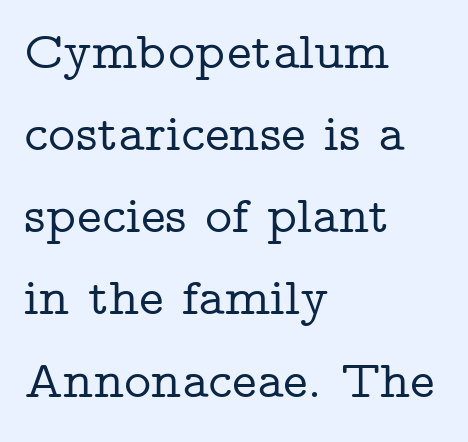
Q: Is the text italic (slanted)? A: No, it is upright.
Q: Is the typeface a serif or a sans-serif typeface? A: Serif.
Q: Is the text underlined? A: No.
Q: How is the paragraph aligned? A: Left-aligned.
Q: Is the spacing between letters normal or unusually wide? A: Normal.
Q: Is the spacing between lines tight, normal or loose? A: Normal.
Q: Width (condensed, normal, or wide)? A: Wide.
Q: Stroke contrast? A: Low.
Q: x-height? A: Medium.
Q: Monospaced? A: No.
